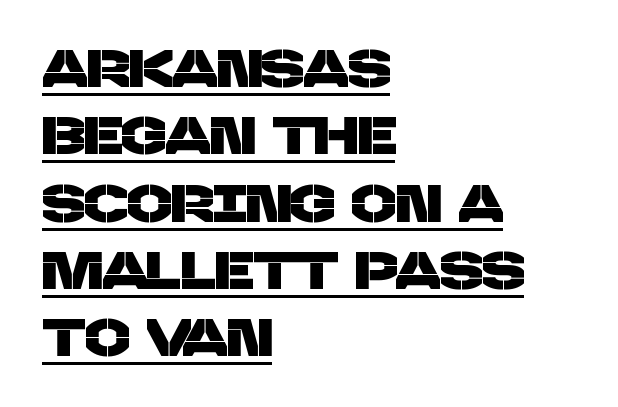
{"serif": "no", "width": "normal", "stroke_contrast": "low", "x_height": "large", "monospaced": "no", "underline": "yes", "align": "left", "line_spacing": "normal", "line_spacing_ratio": 1.27, "letter_spacing": "normal", "letter_spacing_em": 0.0, "glyph_px": 53}
